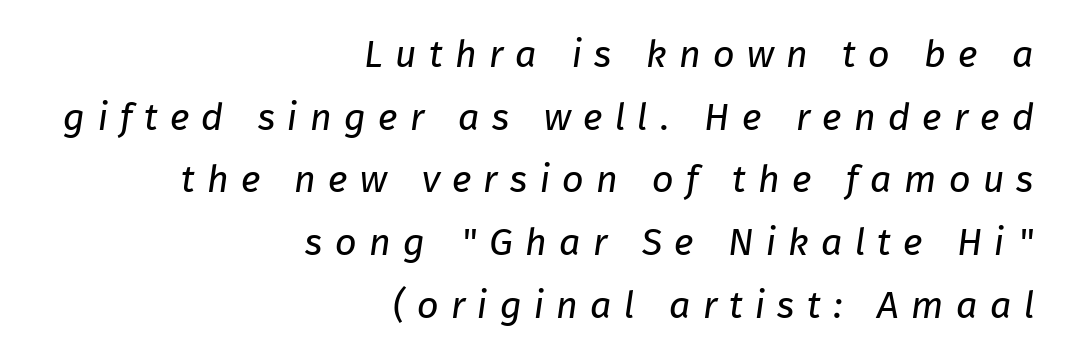
Q: Is the text bold? A: No.
Q: Is the typeface a serif or a sans-serif typeface? A: Sans-serif.
Q: Is the text underlined? A: No.
Q: How is the paragraph aligned? A: Right-aligned.
Q: Is the spacing between letters normal or unusually wide? A: Unusually wide.
Q: Is the spacing between lines tight, normal or loose? A: Normal.
Q: Width (condensed, normal, or wide)? A: Normal.
Q: Stroke contrast? A: Low.
Q: x-height? A: Medium.
Q: Monospaced? A: No.
